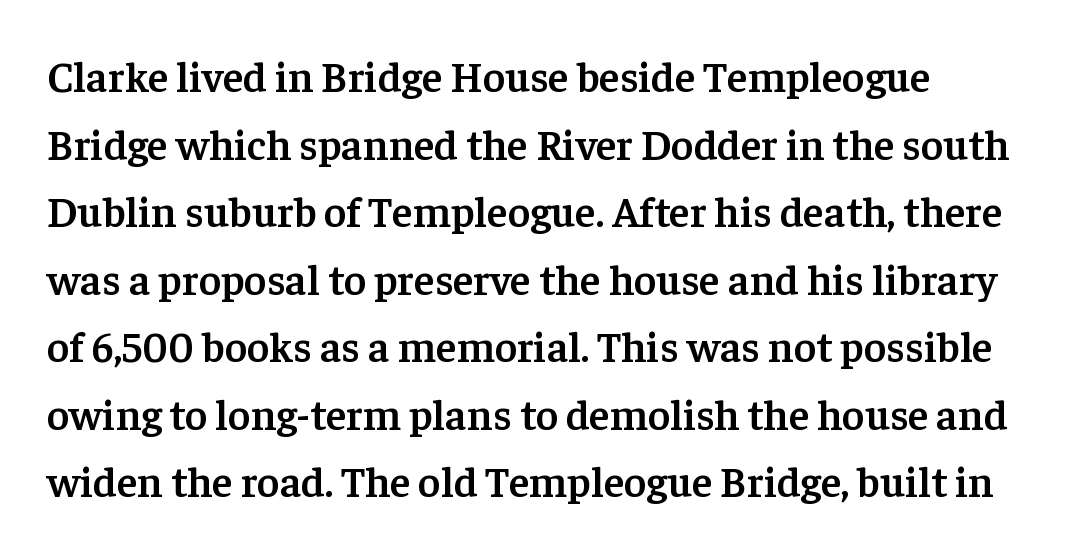
These lines were composed using upright roman letters. The setting favours the left margin, as ordinary paragraphs usually do. Each word holds together tightly as a unit, with standard inter-letter gaps. Letters rest on an invisible, unmarked baseline. Character widths vary here, with narrow letters taking less room than wide ones.
